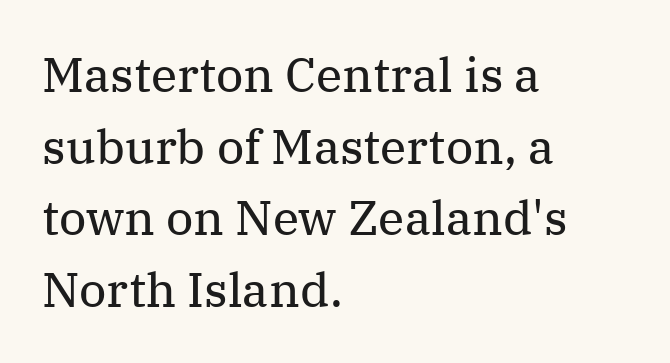
Q: Is the text bold? A: No.
Q: Is the text italic (slanted)? A: No, it is upright.
Q: Is the typeface a serif or a sans-serif typeface? A: Serif.
Q: Is the text underlined? A: No.
Q: How is the paragraph aligned? A: Left-aligned.
Q: Is the spacing between letters normal or unusually wide? A: Normal.
Q: Is the spacing between lines tight, normal or loose? A: Normal.
Q: Width (condensed, normal, or wide)? A: Normal.
Q: Stroke contrast? A: Medium.
Q: x-height? A: Medium.
Q: Monospaced? A: No.
